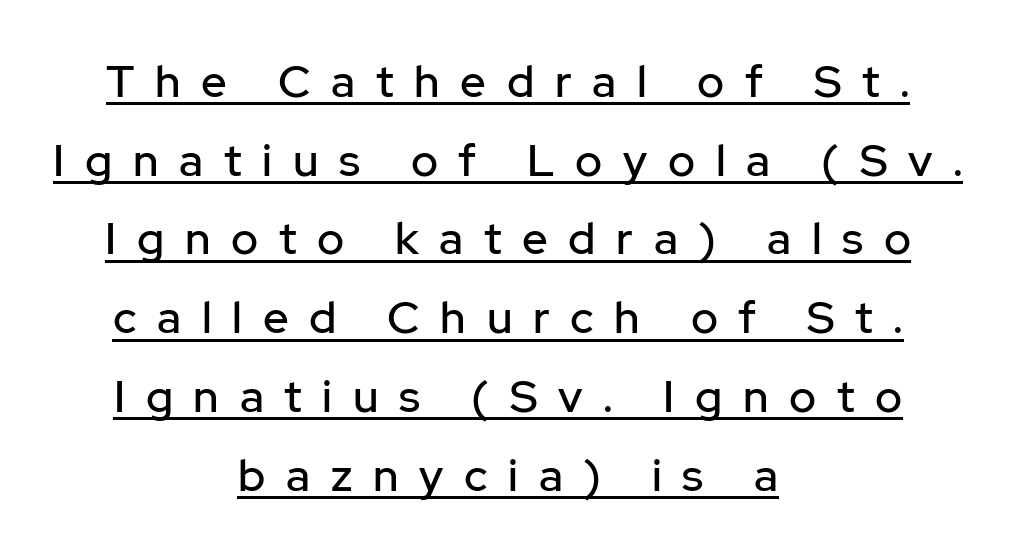
The image shows 45 px sans-serif type, upright; set centered, line spacing 1.75x, unusually wide letter spacing (+0.46 em), underlined; low stroke contrast and a medium x-height.
